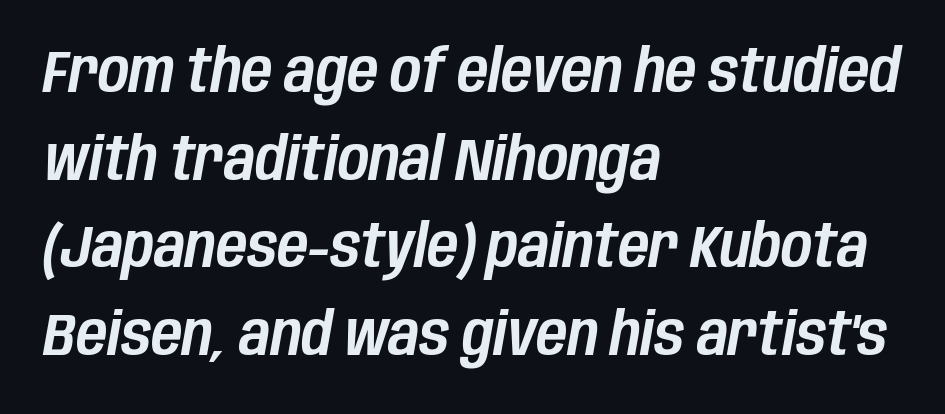
This block has exactly the height ordinary leading produces. Proportional: the letters do not fall into vertical columns. The ragged edge is on the right, which tells us the setting is flush left. In terms of letterspacing, this is plain default setting. When letters slant like this, we call the style italic. Letters rest on an invisible, unmarked baseline.
